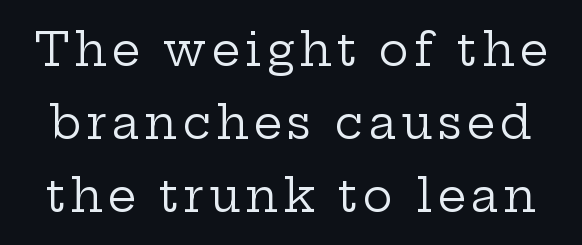
The image shows 45 px regular-weight, wide serif type, upright; set normal line spacing (1.62x), not underlined; low stroke contrast and a medium x-height.
